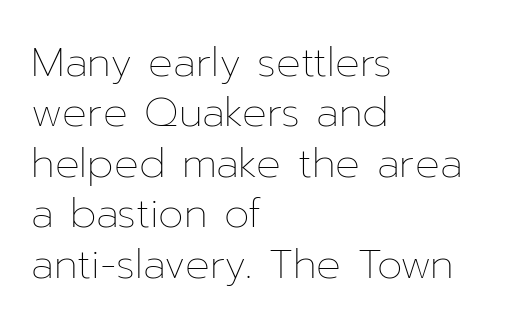
Q: Is the text bold? A: No.
Q: Is the text italic (slanted)? A: No, it is upright.
Q: Is the text underlined? A: No.
Q: How is the paragraph aligned? A: Left-aligned.
Q: Is the spacing between letters normal or unusually wide? A: Normal.
Q: Width (condensed, normal, or wide)? A: Normal.
Q: Stroke contrast? A: Low.
Q: x-height? A: Medium.
Q: Monospaced? A: No.
